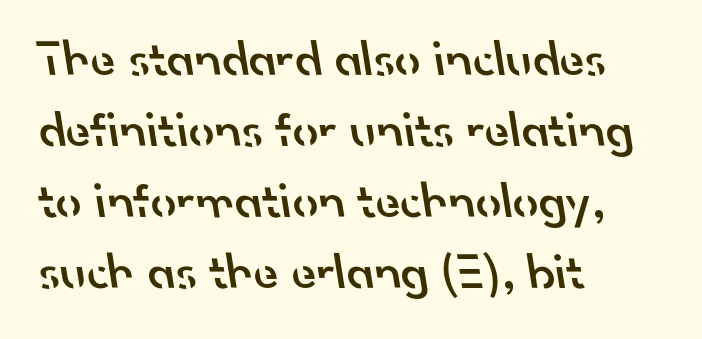
The image shows 51 px semibold sans-serif type; set left-aligned, normal line spacing (1.39x), normal letter spacing, not underlined; low stroke contrast and a small x-height.
